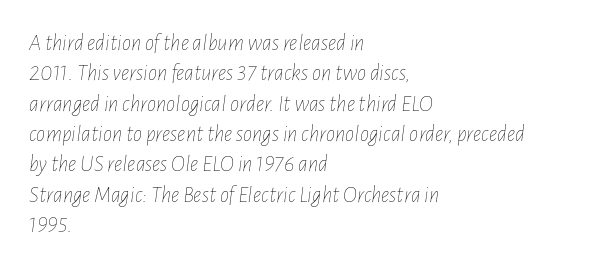
Q: Is the text bold? A: No.
Q: Is the text italic (slanted)? A: Yes, it leans right by about 7 degrees.
Q: Is the text underlined? A: No.
Q: How is the paragraph aligned? A: Left-aligned.
Q: Is the spacing between letters normal or unusually wide? A: Normal.
Q: Is the spacing between lines tight, normal or loose? A: Normal.
